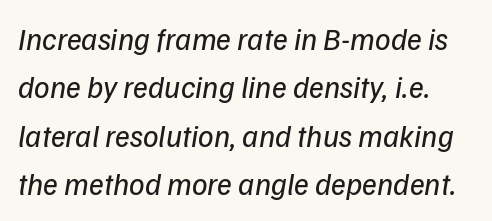
Q: Is the text bold? A: No.
Q: Is the typeface a serif or a sans-serif typeface? A: Sans-serif.
Q: Is the text underlined? A: No.
Q: Is the spacing between letters normal or unusually wide? A: Normal.
Q: Is the spacing between lines tight, normal or loose? A: Normal.
Q: Width (condensed, normal, or wide)? A: Normal.
Q: Stroke contrast? A: Low.
Q: x-height? A: Medium.
Q: Monospaced? A: No.
